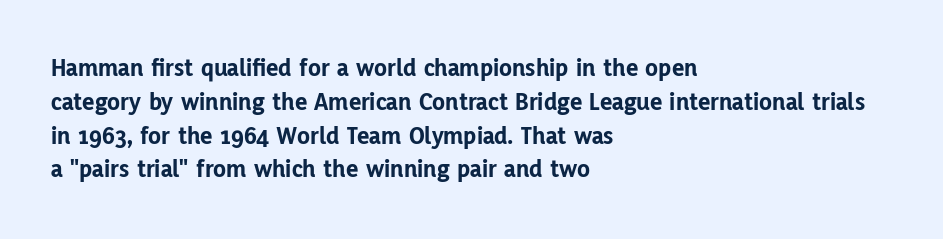
The image shows 26 px bold type, upright; set left-aligned, normal line spacing (1.3x), normal letter spacing, not underlined.
